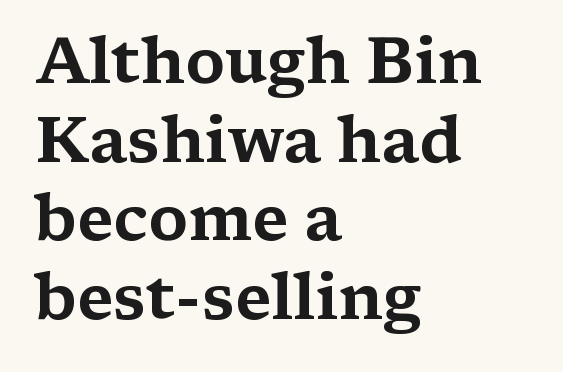
The image shows 64 px wide serif type, upright; set left-aligned, line spacing 1.23x, normal letter spacing, not underlined; medium stroke contrast and a medium x-height.
